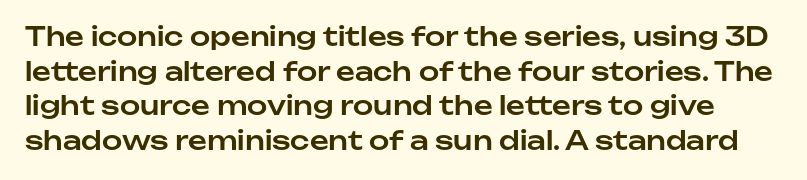
The image shows 26 px text type, upright; set normal line spacing (1.33x), normal letter spacing, not underlined.
